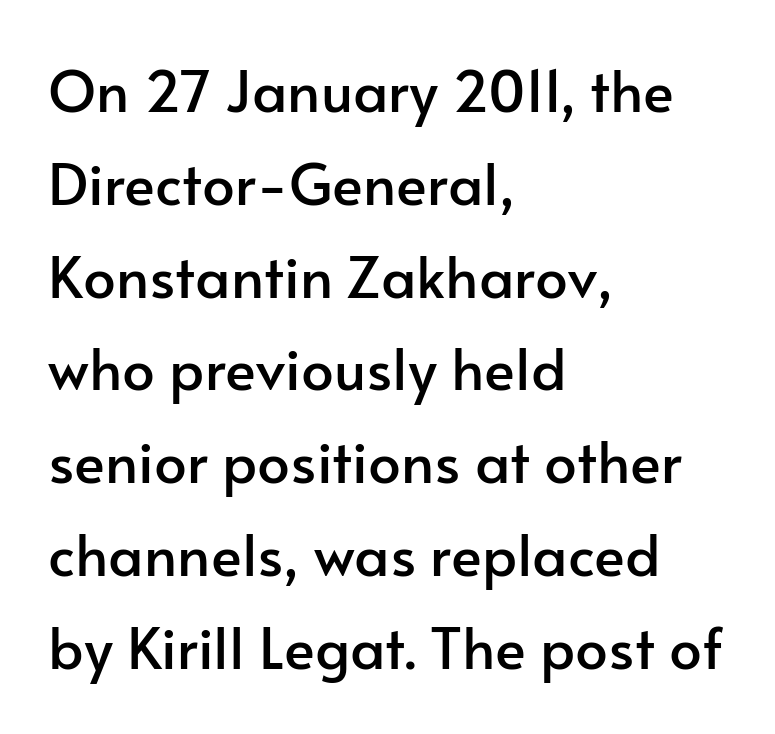
{"serif": "no", "italic": "no", "width": "normal", "stroke_contrast": "low", "x_height": "small", "monospaced": "no", "underline": "no", "align": "left", "line_spacing": "normal", "line_spacing_ratio": 1.6, "letter_spacing": "normal", "letter_spacing_em": 0.0, "glyph_px": 58}
